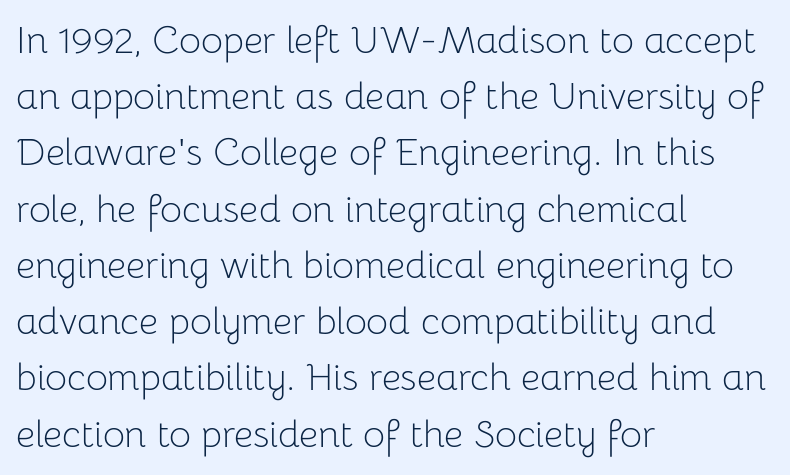
{"serif": "no", "italic": "no", "bold": "no", "weight": "light", "width": "normal", "stroke_contrast": "low", "x_height": "medium", "monospaced": "no", "underline": "no", "align": "left", "line_spacing": "normal", "line_spacing_ratio": 1.48, "letter_spacing": "normal", "letter_spacing_em": 0.0, "glyph_px": 38}
